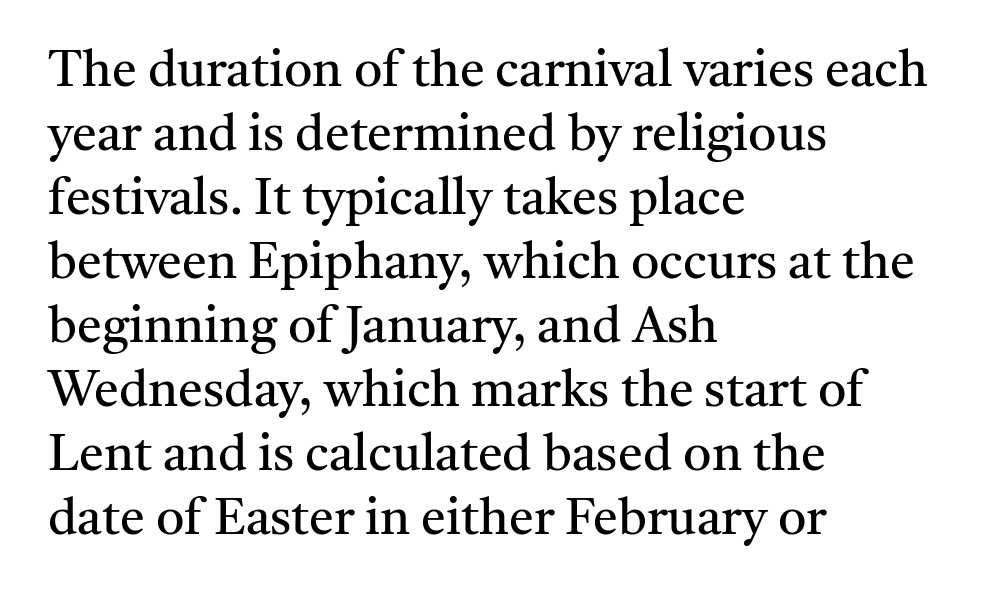
Only glyphs here, with clear space below each row. The gaps between neighbouring characters are ordinary and unremarkable. Regarding serifs, this sample has them. Nothing heavy about these letters — not bold at all. Left-aligned paragraph, ragged on the right. Summary of vertical rhythm: regular, with standard interline spacing.
